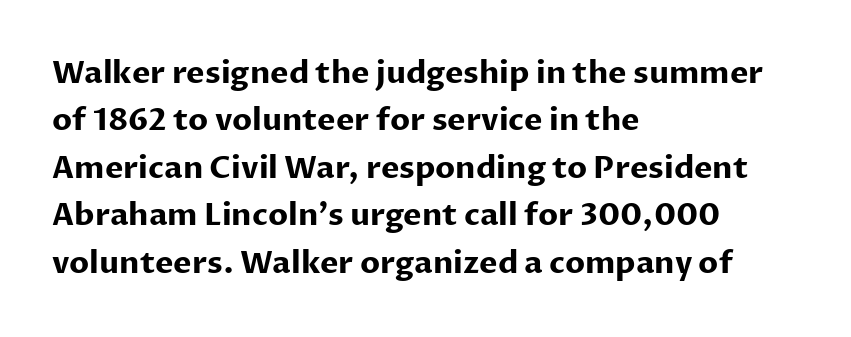
The designer left line spacing at the default. As a designer I'd log this as weight 700, bold. Posture: vertical. These lines are set flush left with a ragged right edge. The foot of each line stays bare and open.
